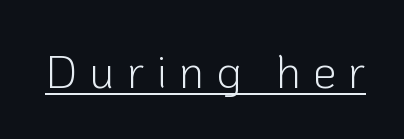
The letters are spread apart with noticeably loose tracking. Looks like someone drew a line under every word here. Posture: vertical. The face used here is proportionally spaced, like ordinary book or web type. Weight: not bold — regular or lighter.
